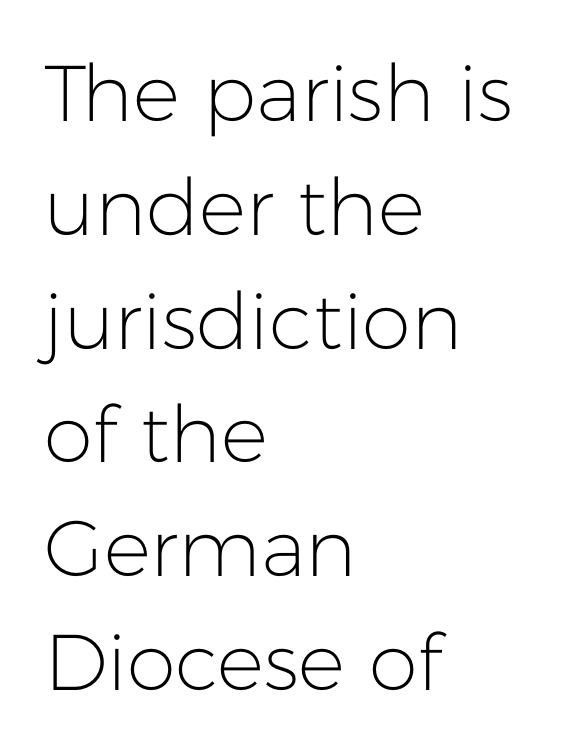
{"serif": "no", "italic": "no", "bold": "no", "weight": "light", "width": "normal", "stroke_contrast": "low", "x_height": "medium", "monospaced": "no", "underline": "no", "align": "left", "line_spacing": "normal", "line_spacing_ratio": 1.44, "letter_spacing": "normal", "letter_spacing_em": 0.0, "glyph_px": 79}
